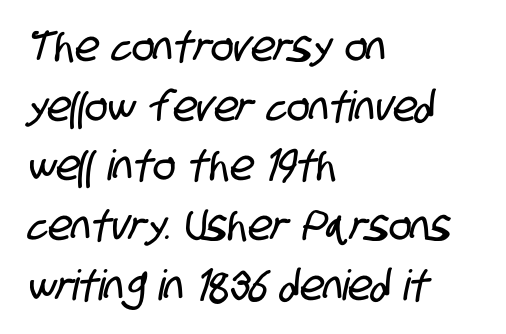
The rendering uses natural spacing where letterforms have individual widths. Only glyphs here, with clear space below each row. The typesetter chose a ragged-right arrangement here. This sample keeps an unexceptional amount of space between lines.
